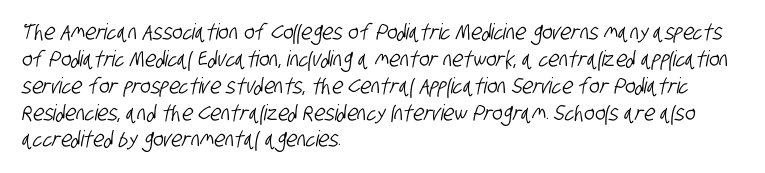
{"underline": "no", "align": "left", "line_spacing_ratio": 1.22, "letter_spacing": "normal", "letter_spacing_em": 0.0, "glyph_px": 22}
